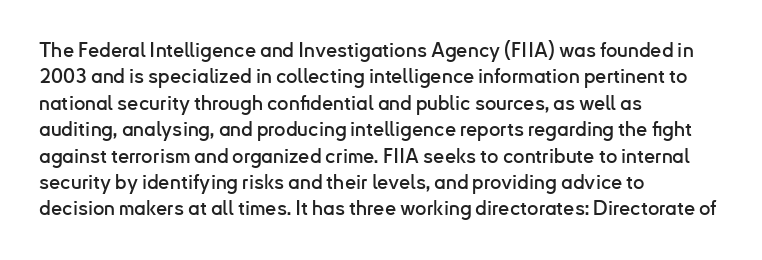
Default kerning and tracking; the words read as compact shapes. Evenly set lines give the paragraph a standard silhouette. In CSS terms this would be text-align: left. A bare baseline throughout the passage. Every character sits straight up, as roman type does.
